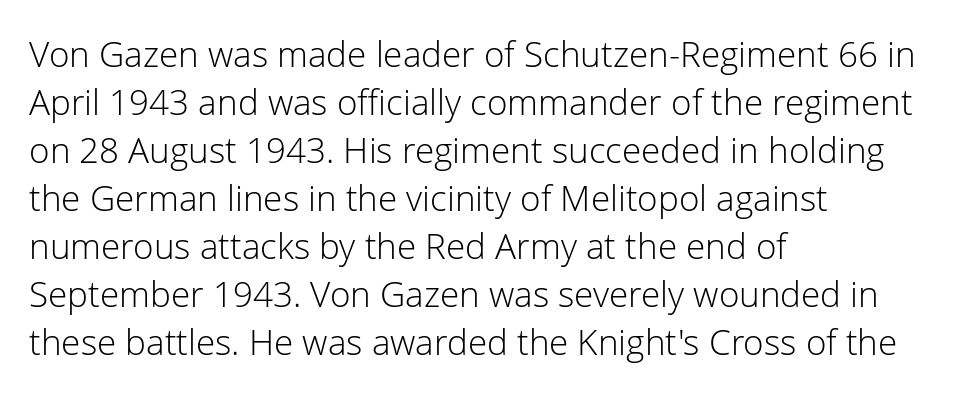
Q: Is the text bold? A: No.
Q: Is the text italic (slanted)? A: No, it is upright.
Q: Is the typeface a serif or a sans-serif typeface? A: Sans-serif.
Q: Is the text underlined? A: No.
Q: How is the paragraph aligned? A: Left-aligned.
Q: Is the spacing between letters normal or unusually wide? A: Normal.
Q: Is the spacing between lines tight, normal or loose? A: Normal.
Q: Width (condensed, normal, or wide)? A: Normal.
Q: Stroke contrast? A: Low.
Q: x-height? A: Medium.
Q: Monospaced? A: No.
